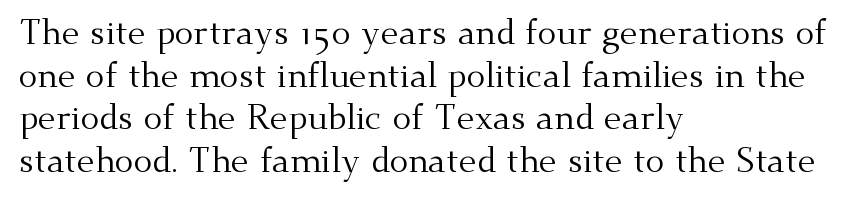
Q: Is the text bold? A: No.
Q: Is the text italic (slanted)? A: No, it is upright.
Q: Is the typeface a serif or a sans-serif typeface? A: Serif.
Q: Is the text underlined? A: No.
Q: How is the paragraph aligned? A: Left-aligned.
Q: Is the spacing between letters normal or unusually wide? A: Normal.
Q: Width (condensed, normal, or wide)? A: Normal.
Q: Stroke contrast? A: Medium.
Q: x-height? A: Small.
Q: Monospaced? A: No.
